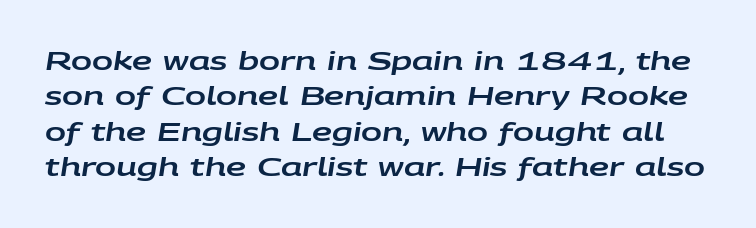
The image shows 25 px text type, italic (leaning right); set normal line spacing (1.42x), normal letter spacing, not underlined.
